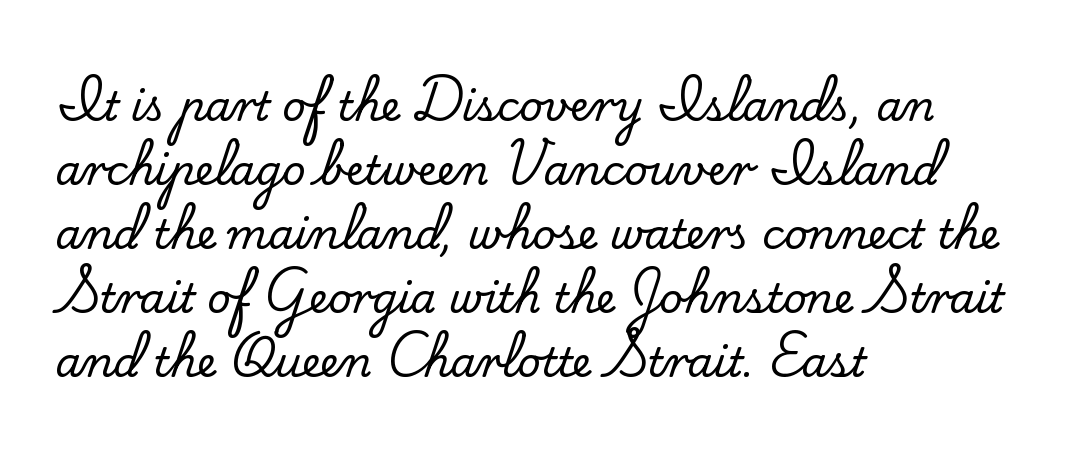
The image shows 41 px serif type; set left-aligned, normal line spacing (1.56x), normal letter spacing, not underlined; low stroke contrast and a small x-height.
